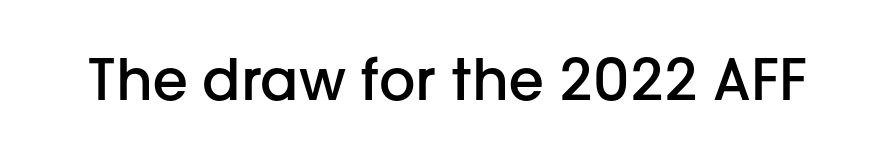
Q: Is the text bold? A: Semi-bold.
Q: Is the text italic (slanted)? A: No, it is upright.
Q: Is the typeface a serif or a sans-serif typeface? A: Sans-serif.
Q: Is the text underlined? A: No.
Q: Is the spacing between letters normal or unusually wide? A: Normal.
Q: Width (condensed, normal, or wide)? A: Normal.
Q: Stroke contrast? A: Low.
Q: x-height? A: Medium.
Q: Monospaced? A: No.
